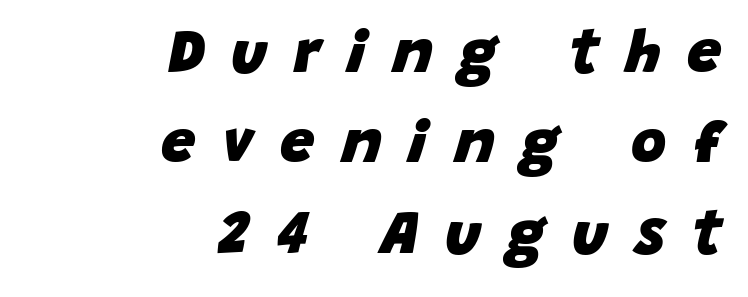
Note the varied advance widths — an 'i' is clearly narrower than an 'm'. The characters look thick and weighty, a clear bold. A normal amount of white space separates one row of letters from the next. There is plenty of visible air inserted between adjacent glyphs.
